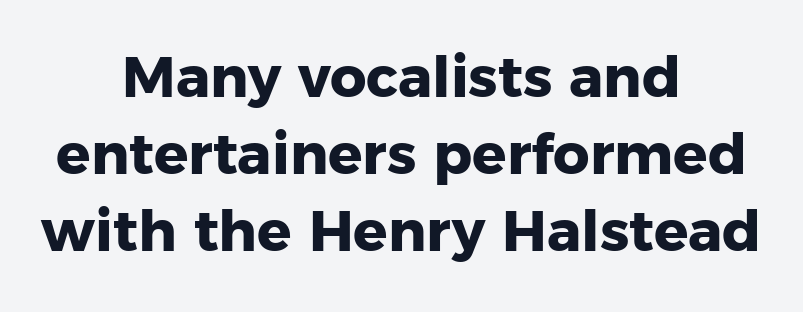
{"serif": "no", "italic": "no", "bold": "yes", "weight": "heavy", "width": "normal", "stroke_contrast": "low", "x_height": "medium", "monospaced": "no", "underline": "no", "align": "center", "line_spacing": "normal", "line_spacing_ratio": 1.35, "letter_spacing": "normal", "letter_spacing_em": 0.0, "glyph_px": 57}
